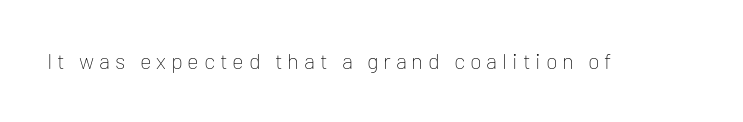
The font is comparable to plain body text, perhaps lighter. The font's upright variant was chosen for this text. The gaps between neighbouring characters are conspicuously large. Rule under the text: the space is simply empty.
